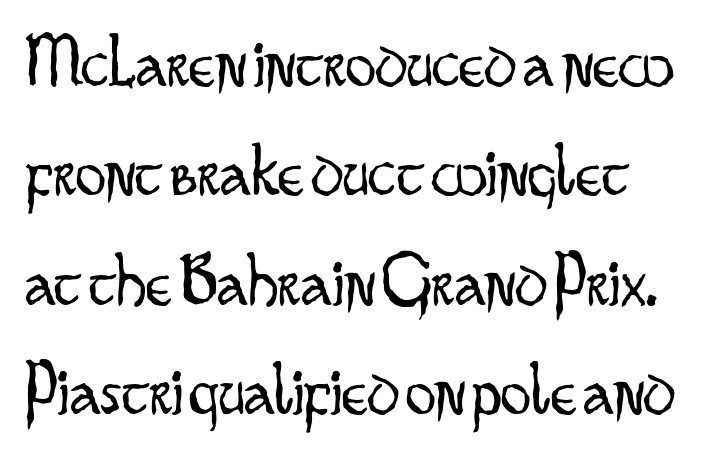
The passage shown stacks its lines at a standard gap. The string is rendered with underlining switched off. Between one letter and the next there's only the usual sliver of space. Is this a fixed-width face? No — the glyphs have proportional, varying widths. Does the type have serifs? No, each stem ends abruptly. No extra ink here — the face is not bold.
